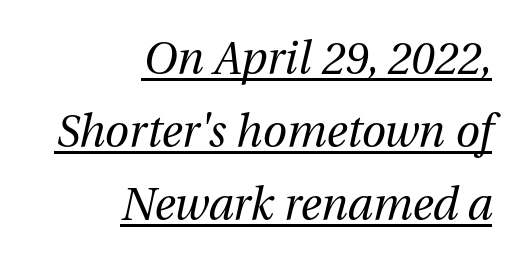
Q: Is the text bold? A: No.
Q: Is the text italic (slanted)? A: Yes, it leans right by about 13 degrees.
Q: Is the text underlined? A: Yes.
Q: How is the paragraph aligned? A: Right-aligned.
Q: Is the spacing between letters normal or unusually wide? A: Normal.
Q: Is the spacing between lines tight, normal or loose? A: Normal.
Q: Width (condensed, normal, or wide)? A: Normal.
Q: Stroke contrast? A: Medium.
Q: x-height? A: Medium.
Q: Monospaced? A: No.
